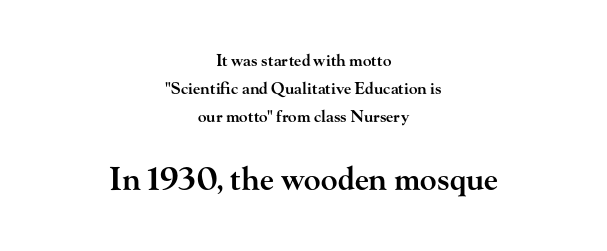
{"serif": "yes", "italic": "no", "bold": "semi", "weight": "semibold", "width": "wide", "stroke_contrast": "high", "x_height": "small", "monospaced": "no", "underline": "no", "align": "center", "line_spacing_ratio": 1.76, "letter_spacing": "normal", "letter_spacing_em": 0.0, "larger_block": "second", "size_ratio": 1.94, "glyph_px": 31}
